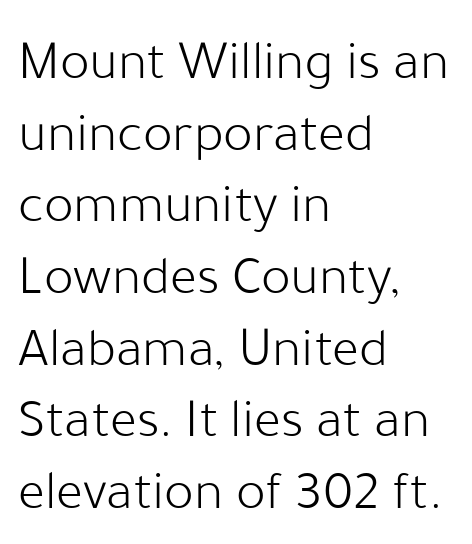
The image shows 56 px light sans-serif type, upright; set left-aligned, normal line spacing (1.28x), normal letter spacing, not underlined; low stroke contrast and a medium x-height.
